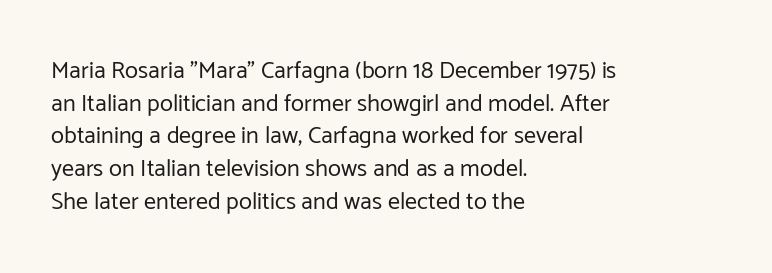
The image shows 24 px text type, upright; set left-aligned, normal line spacing (1.36x), normal letter spacing, not underlined.
